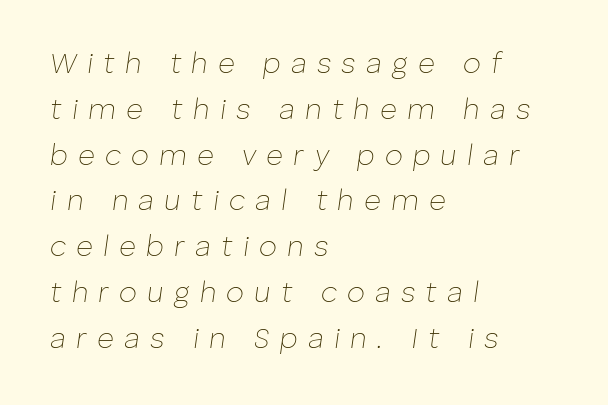
The image shows 29 px thin type, italic (leaning right); set left-aligned, normal line spacing (1.58x), unusually wide letter spacing (+0.35 em), not underlined; low stroke contrast and a medium x-height.
